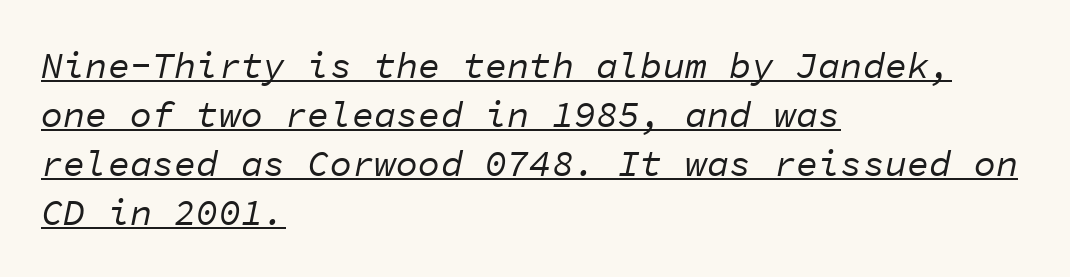
The image shows 37 px regular-weight type, italic (leaning right), monospaced; set left-aligned, normal line spacing (1.32x), normal letter spacing, underlined; low stroke contrast and a medium x-height.
